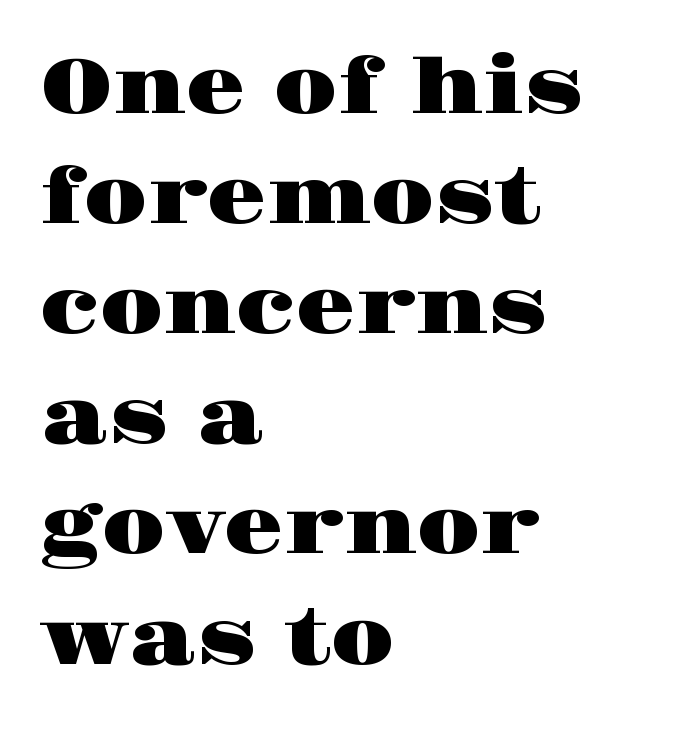
{"serif": "yes", "italic": "no", "width": "wide", "stroke_contrast": "high", "x_height": "large", "monospaced": "no", "underline": "no", "align": "left", "line_spacing": "normal", "line_spacing_ratio": 1.43, "letter_spacing": "normal", "letter_spacing_em": 0.0, "glyph_px": 77}
